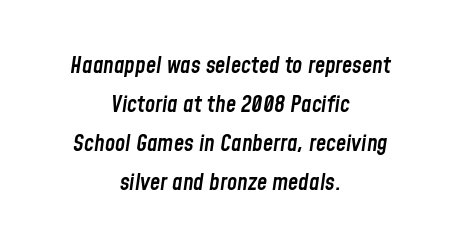
The strokes are fattened partway — semibold, not bold. Reading down the block, each line starts at a different indent, mirrored at its end. The foot of each line stays bare and open. Nobody touched the tracking dial on this one.
